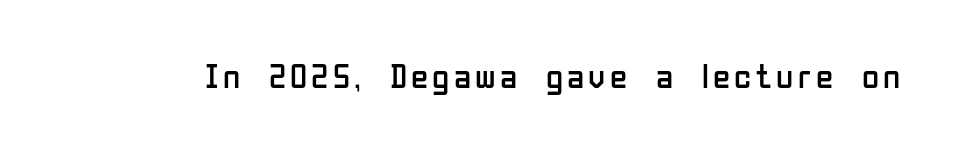
The image shows 35 px regular-weight, condensed sans-serif type, upright; set not underlined; low stroke contrast and a medium x-height.
